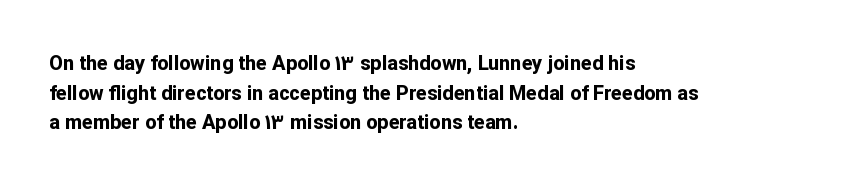
The rendering uses a bold face; every stroke is thick and dark. Compared with a centered layout, this one pins lines to the left instead. Underline: absent. In terms of letterspacing, this is plain default setting. Italic: no, the glyphs are upright roman. How would I describe the line gaps? Plain and ordinary.
